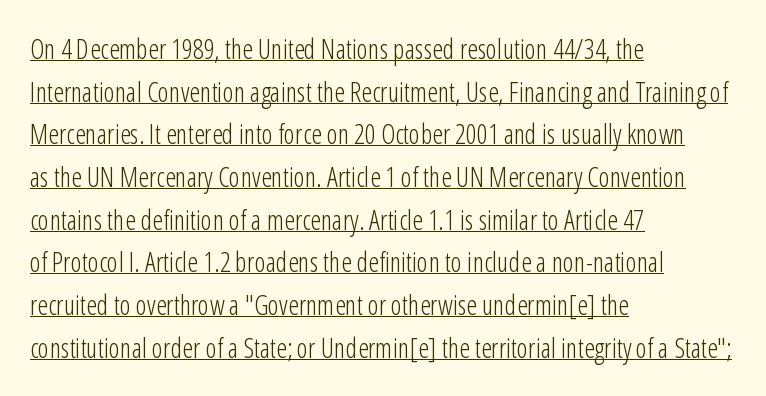
The image shows 27 px text type, upright; set left-aligned, normal line spacing (1.58x), normal letter spacing, underlined.
